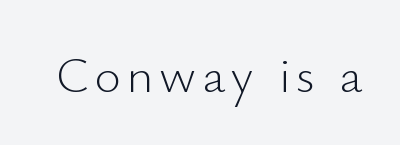
Q: Is the text bold? A: No.
Q: Is the text italic (slanted)? A: No, it is upright.
Q: Is the typeface a serif or a sans-serif typeface? A: Sans-serif.
Q: Is the text underlined? A: No.
Q: Width (condensed, normal, or wide)? A: Normal.
Q: Stroke contrast? A: Low.
Q: x-height? A: Small.
Q: Monospaced? A: No.
